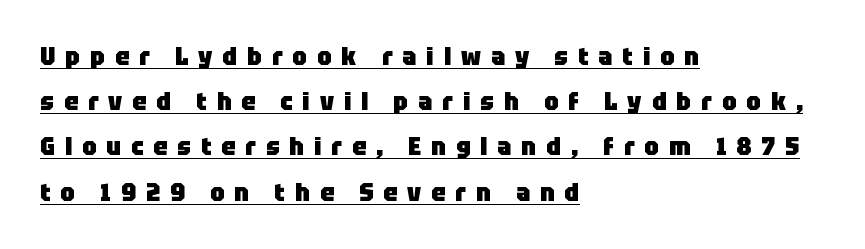
The image shows 25 px bold type, upright; set left-aligned, line spacing 1.81x, unusually wide letter spacing (+0.4 em), underlined.
